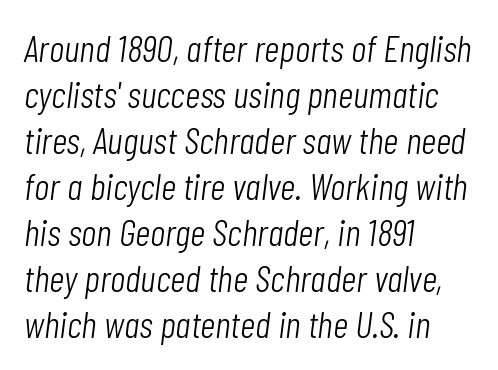
{"italic": "yes", "lean": "right", "slant_degrees": 7, "bold": "no", "weight": "light", "width": "condensed", "stroke_contrast": "low", "x_height": "medium", "monospaced": "no", "underline": "no", "align": "left", "line_spacing_ratio": 1.21, "letter_spacing": "normal", "letter_spacing_em": 0.0, "glyph_px": 38}
